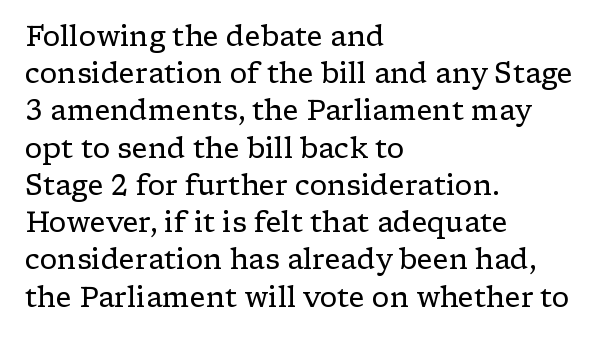
The weight would be labelled regular, book, light, or lighter still. Regarding leading, the lines here are spaced in the standard way. The letters stand straight up with perfectly vertical stems. You could not count columns in this text — the font is proportionally spaced.
